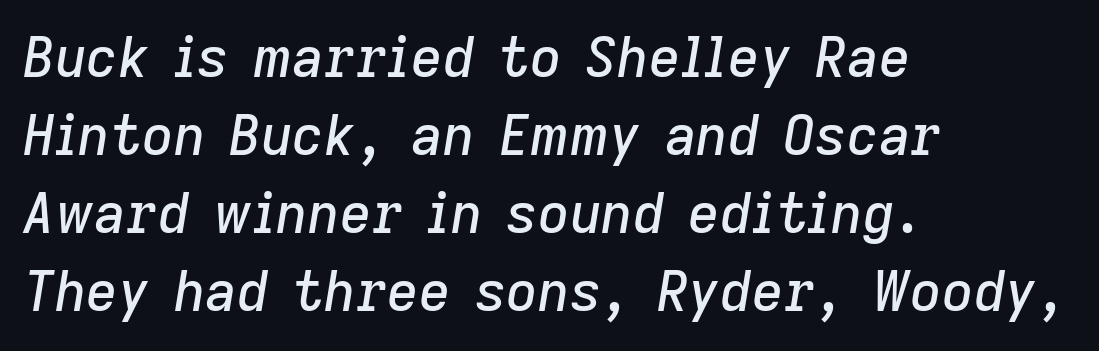
This sample has the flowing, uneven cadence of proportional lettering. The typesetter chose a ragged-right arrangement here. The space directly below the letters is spotless. The tracking reads as untouched default to a designer's eye.
